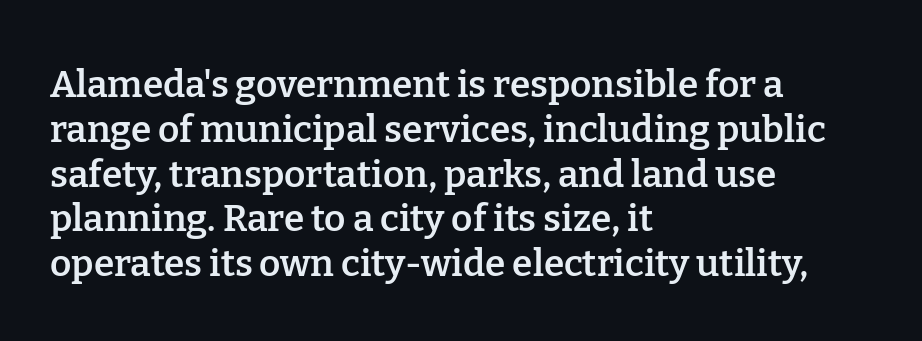
{"serif": "yes", "italic": "no", "bold": "semi", "weight": "semibold", "width": "normal", "stroke_contrast": "low", "x_height": "medium", "monospaced": "no", "underline": "no", "align": "left", "line_spacing_ratio": 1.21, "letter_spacing": "normal", "letter_spacing_em": 0.0, "glyph_px": 37}
